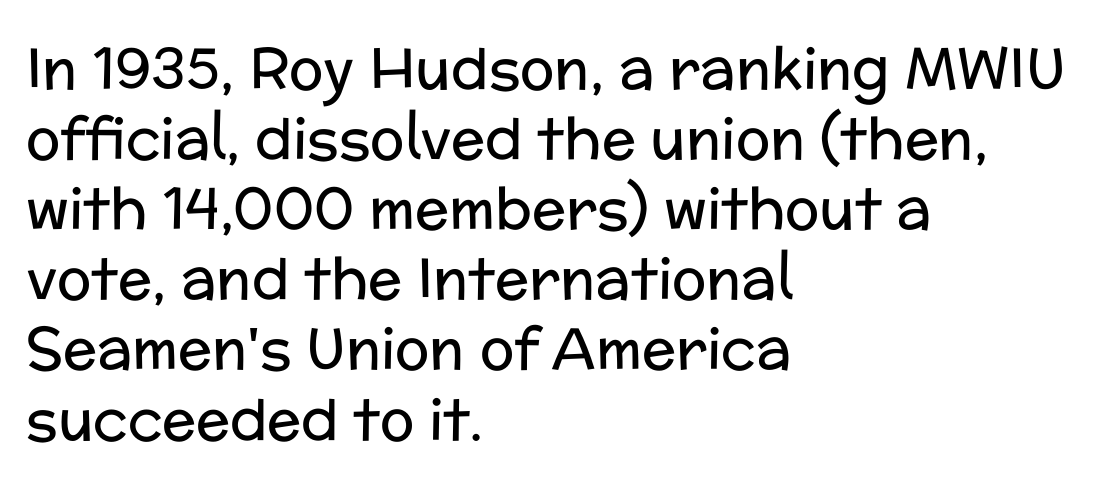
{"serif": "no", "italic": "no", "bold": "no", "weight": "regular", "width": "normal", "stroke_contrast": "low", "x_height": "medium", "monospaced": "no", "underline": "no", "align": "left", "line_spacing_ratio": 1.23, "letter_spacing": "normal", "letter_spacing_em": 0.0, "glyph_px": 57}
